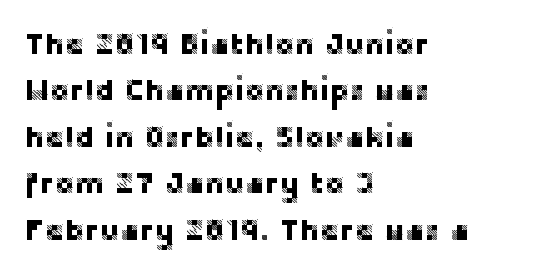
No italicization has been applied; the sample stays upright. A typesetter would call this proportional, since set widths differ per character. The type family on display is of the sans-serif kind. Any mark beneath the type? The region is blank.
